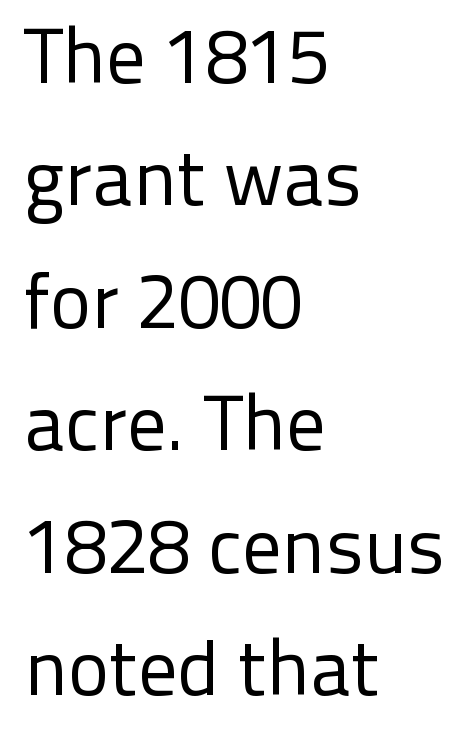
{"serif": "no", "italic": "no", "bold": "no", "weight": "regular", "width": "normal", "stroke_contrast": "low", "x_height": "medium", "monospaced": "no", "underline": "no", "align": "left", "line_spacing": "normal", "line_spacing_ratio": 1.57, "letter_spacing": "normal", "letter_spacing_em": 0.0, "glyph_px": 78}
